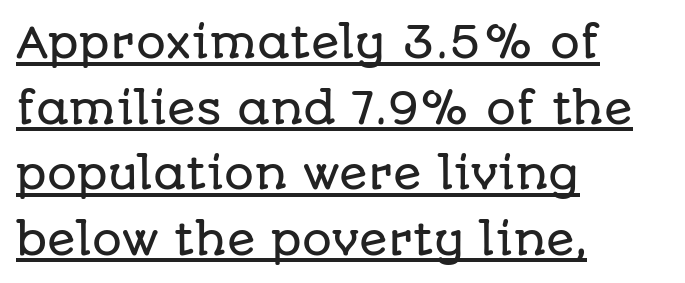
Q: Is the text italic (slanted)? A: No, it is upright.
Q: Is the typeface a serif or a sans-serif typeface? A: Sans-serif.
Q: Is the text underlined? A: Yes.
Q: How is the paragraph aligned? A: Left-aligned.
Q: Is the spacing between letters normal or unusually wide? A: Normal.
Q: Is the spacing between lines tight, normal or loose? A: Normal.
Q: Width (condensed, normal, or wide)? A: Normal.
Q: Stroke contrast? A: Low.
Q: x-height? A: Large.
Q: Monospaced? A: No.
